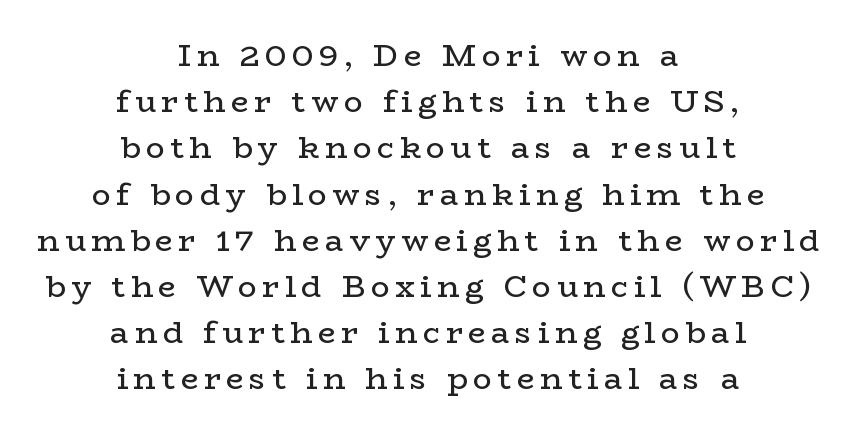
{"serif": "yes", "italic": "no", "bold": "no", "weight": "regular", "width": "wide", "stroke_contrast": "low", "x_height": "medium", "monospaced": "no", "underline": "no", "align": "center", "line_spacing": "normal", "line_spacing_ratio": 1.49, "glyph_px": 31}
